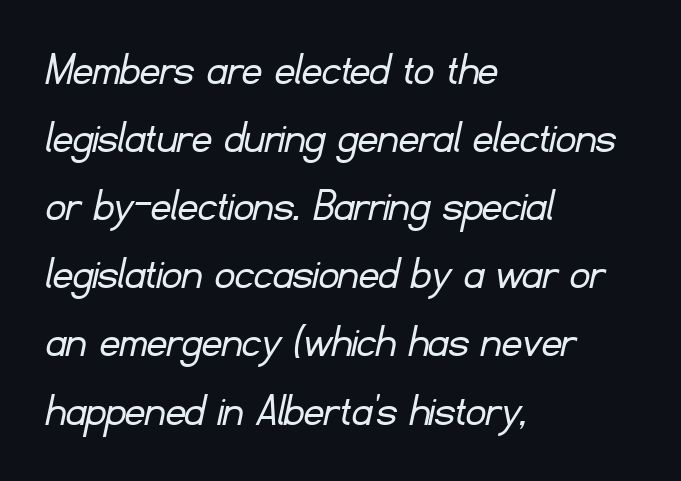
Q: Is the text bold? A: No.
Q: Is the typeface a serif or a sans-serif typeface? A: Sans-serif.
Q: Is the text underlined? A: No.
Q: How is the paragraph aligned? A: Left-aligned.
Q: Is the spacing between letters normal or unusually wide? A: Normal.
Q: Is the spacing between lines tight, normal or loose? A: Normal.
Q: Width (condensed, normal, or wide)? A: Normal.
Q: Stroke contrast? A: Low.
Q: x-height? A: Small.
Q: Monospaced? A: No.
